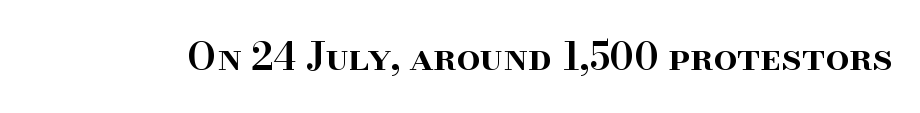
{"serif": "yes", "italic": "no", "bold": "semi", "weight": "semibold", "width": "normal", "stroke_contrast": "high", "x_height": "small", "monospaced": "no", "underline": "no", "letter_spacing": "normal", "letter_spacing_em": 0.0, "glyph_px": 38}
